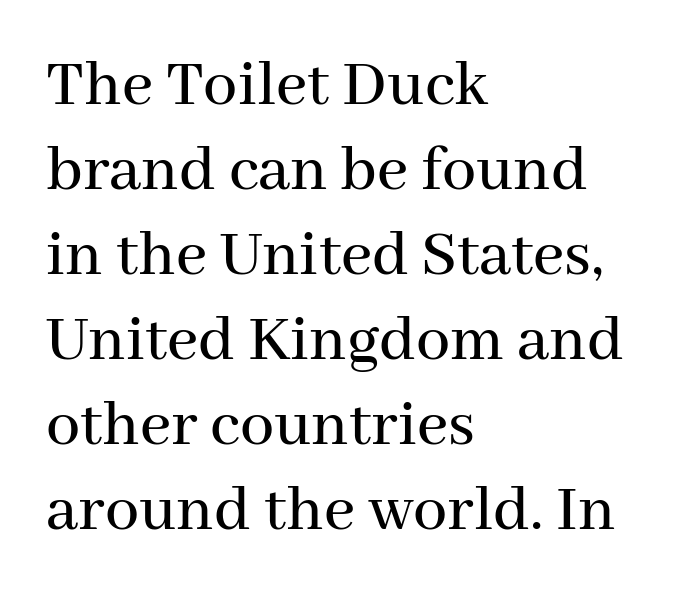
Q: Is the text italic (slanted)? A: No, it is upright.
Q: Is the typeface a serif or a sans-serif typeface? A: Serif.
Q: Is the text underlined? A: No.
Q: How is the paragraph aligned? A: Left-aligned.
Q: Is the spacing between letters normal or unusually wide? A: Normal.
Q: Is the spacing between lines tight, normal or loose? A: Normal.
Q: Width (condensed, normal, or wide)? A: Normal.
Q: Stroke contrast? A: Medium.
Q: x-height? A: Medium.
Q: Monospaced? A: No.
